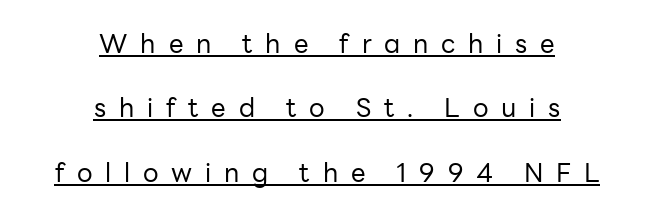
The tracking jumps out immediately: characters are airy and widely separated. The lines in this sample share a center point and differ in where they start and stop. A rule runs beneath these lines of type. Heaviness? Minimal to ordinary, like unemphasized prose.
